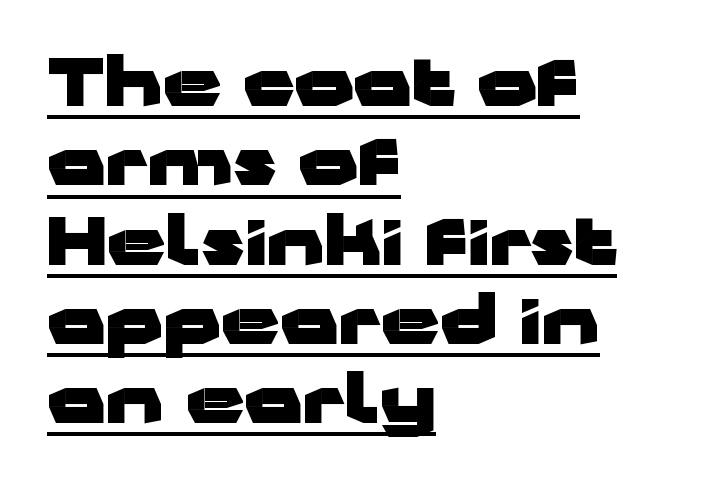
The image shows 65 px heavy, wide sans-serif type, upright; set left-aligned, line spacing 1.22x, normal letter spacing, underlined; low stroke contrast and a medium x-height.
